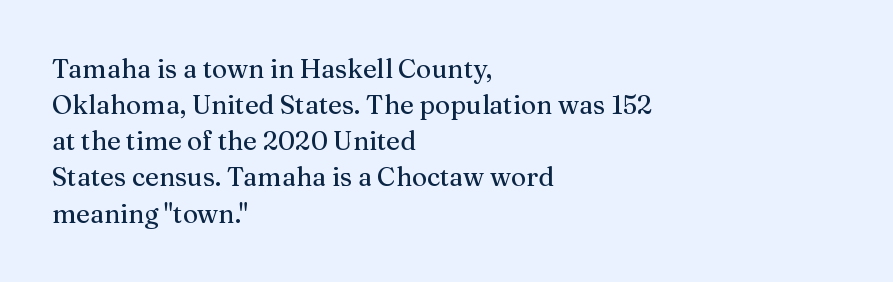
A typesetter would mark this as roman, not italic. Every row of glyphs begins at an identical x-position on the left. Descenders are the only things crossing below the line. Horizontal bands of white between lines are of average thickness.
